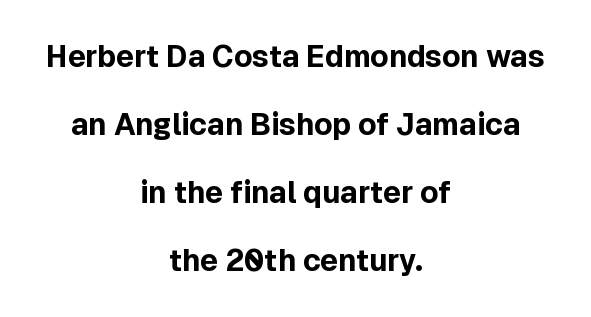
Q: Is the text bold? A: Yes.
Q: Is the text italic (slanted)? A: No, it is upright.
Q: Is the typeface a serif or a sans-serif typeface? A: Sans-serif.
Q: Is the text underlined? A: No.
Q: How is the paragraph aligned? A: Centered.
Q: Is the spacing between letters normal or unusually wide? A: Normal.
Q: Is the spacing between lines tight, normal or loose? A: Loose.
Q: Width (condensed, normal, or wide)? A: Normal.
Q: x-height? A: Medium.
Q: Monospaced? A: No.
